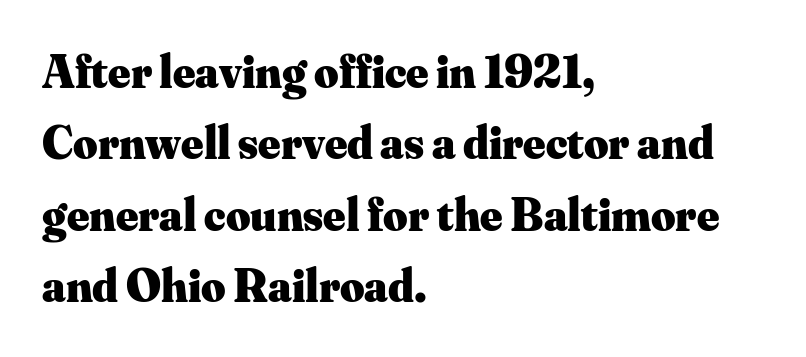
The image shows 47 px heavy serif type, upright; set left-aligned, normal line spacing (1.52x), normal letter spacing, not underlined; medium stroke contrast and a small x-height.
